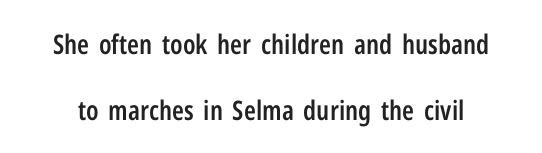
Q: Is the text bold? A: Semi-bold.
Q: Is the text italic (slanted)? A: No, it is upright.
Q: Is the text underlined? A: No.
Q: Is the spacing between letters normal or unusually wide? A: Normal.
Q: Is the spacing between lines tight, normal or loose? A: Loose.
